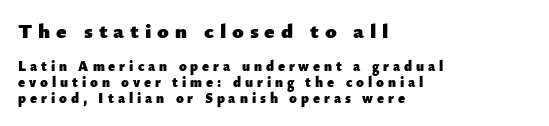
Leftover space on each line is placed entirely after the last word. The font's upright variant was chosen for this text. The letterforms stand isolated, each surrounded by extra space. The zone under the glyphs is completely vacant. The emphasis by scale lands on block number one, above.
